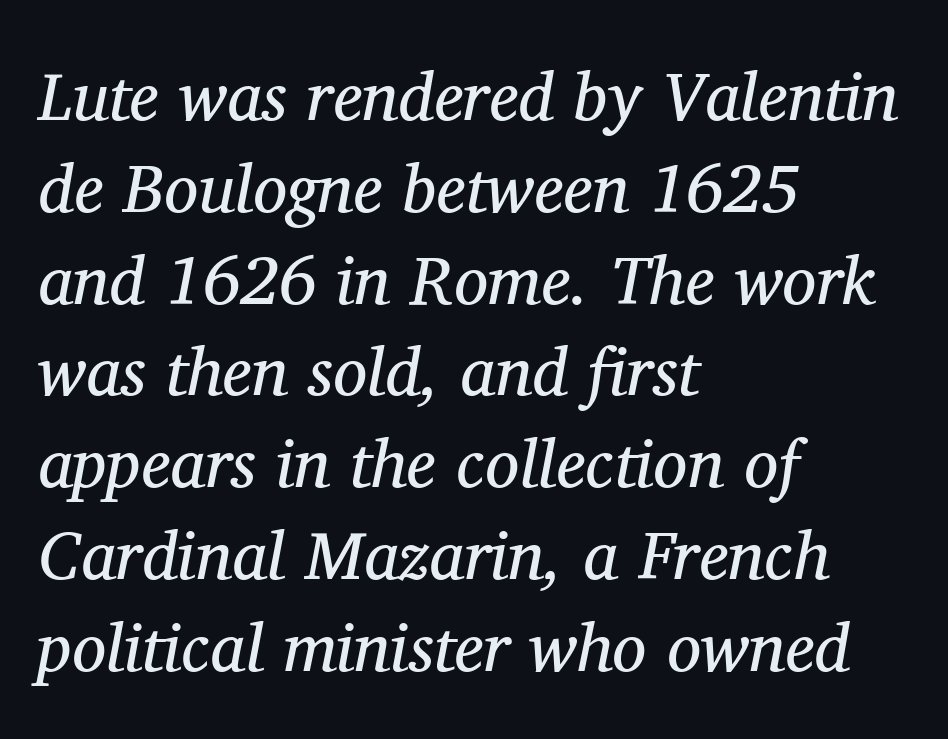
Q: Is the text bold? A: No.
Q: Is the text italic (slanted)? A: Yes, it leans right by about 11 degrees.
Q: Is the typeface a serif or a sans-serif typeface? A: Serif.
Q: Is the text underlined? A: No.
Q: How is the paragraph aligned? A: Left-aligned.
Q: Is the spacing between letters normal or unusually wide? A: Normal.
Q: Is the spacing between lines tight, normal or loose? A: Normal.
Q: Width (condensed, normal, or wide)? A: Normal.
Q: Stroke contrast? A: Medium.
Q: x-height? A: Medium.
Q: Monospaced? A: No.
